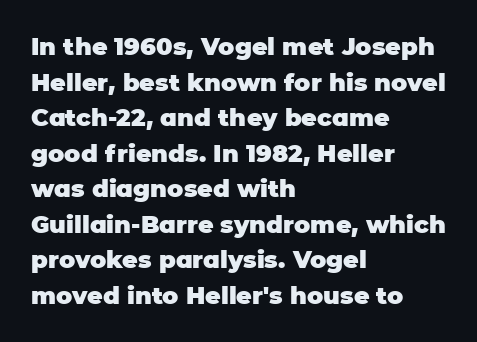
The image shows 24 px bold type, upright; set left-aligned, normal line spacing (1.48x), normal letter spacing, not underlined.
